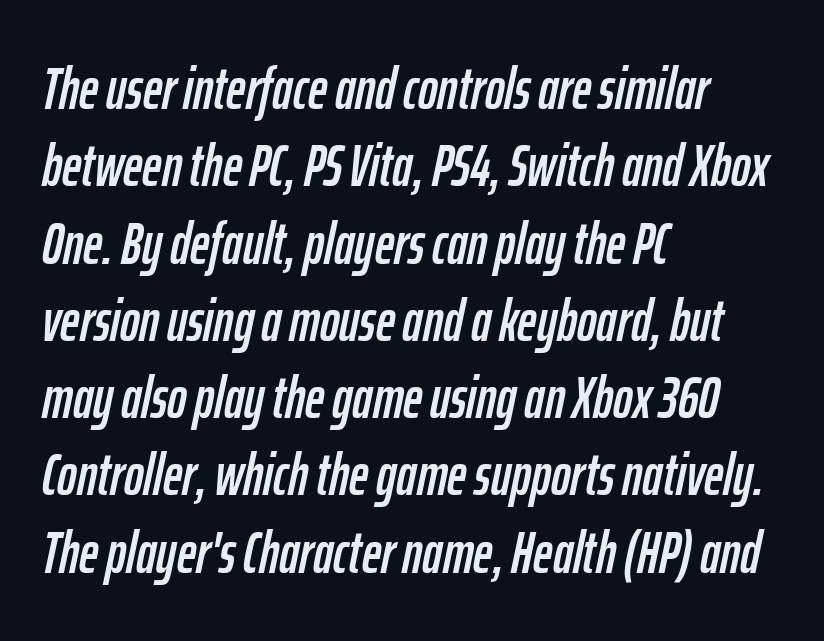
The image shows 59 px condensed type, italic (leaning right); set left-aligned, normal line spacing (1.31x), normal letter spacing, not underlined; low stroke contrast and a medium x-height.
